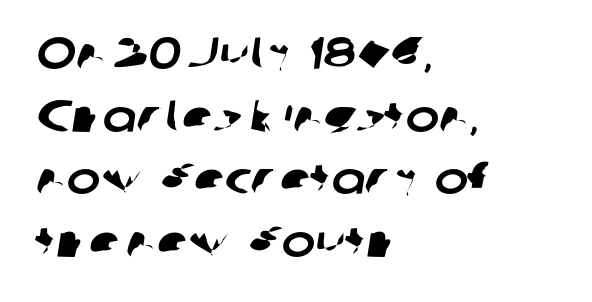
Lines of text with bare space underneath. Summary of vertical rhythm: regular, with standard interline spacing. Look at the bottom of the vertical strokes: they stop flat, with no serifs. You could not count columns in this text — the font is proportionally spaced. Words appear dense and cohesive because spacing is normal. Teacher's note: observe the even left margin — that is flush-left alignment.
